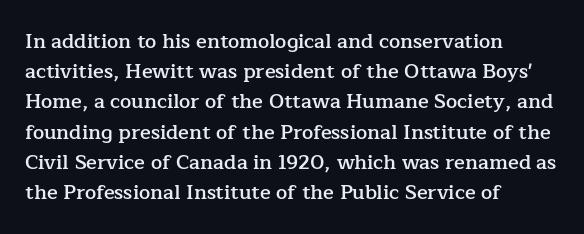
{"italic": "no", "bold": "semi", "underline": "no", "align": "left", "line_spacing": "normal", "line_spacing_ratio": 1.51, "letter_spacing": "normal", "letter_spacing_em": 0.0, "glyph_px": 20}
